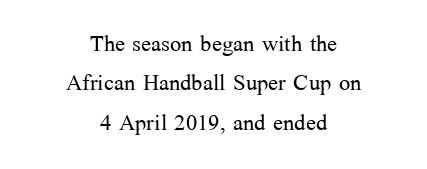
The image shows 30 px light serif type, upright; set centered, normal line spacing (1.31x), normal letter spacing, not underlined; medium stroke contrast and a medium x-height.
